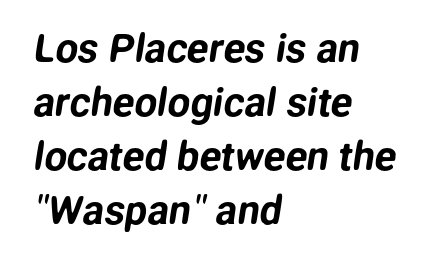
You could call the tracking neutral — neither tight nor loose. Baseline-to-baseline distance is the conventional proportion of letter height. Note the varied advance widths — an 'i' is clearly narrower than an 'm'. Leftover space on each line is placed entirely after the last word.
